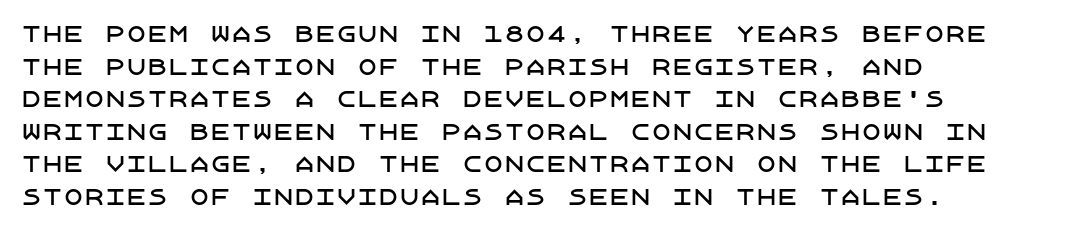
Q: Is the text italic (slanted)? A: No, it is upright.
Q: Is the text underlined? A: No.
Q: How is the paragraph aligned? A: Left-aligned.
Q: Is the spacing between letters normal or unusually wide? A: Normal.
Q: Is the spacing between lines tight, normal or loose? A: Normal.
